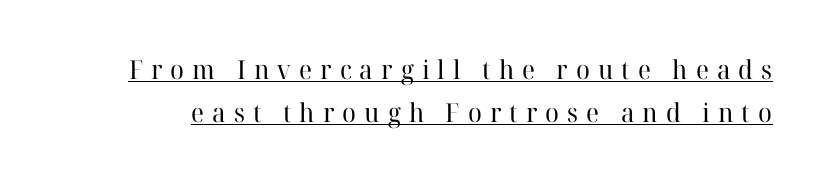
The image shows 26 px text type, upright; set normal line spacing (1.66x), unusually wide letter spacing (+0.31 em), underlined.
